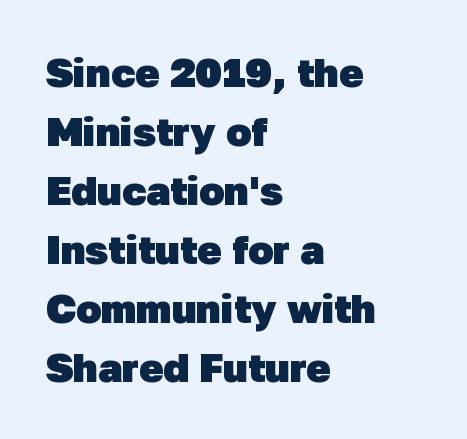
The image shows 41 px heavy sans-serif type; set left-aligned, normal line spacing (1.44x), normal letter spacing, not underlined; low stroke contrast and a medium x-height.
